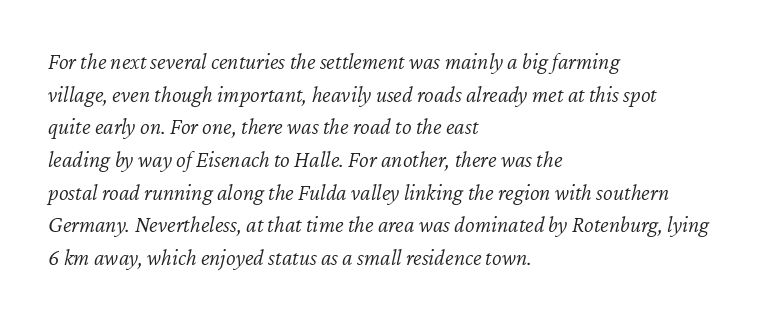
The image shows 23 px text type, italic (leaning right); set left-aligned, normal line spacing (1.42x), normal letter spacing, not underlined.
